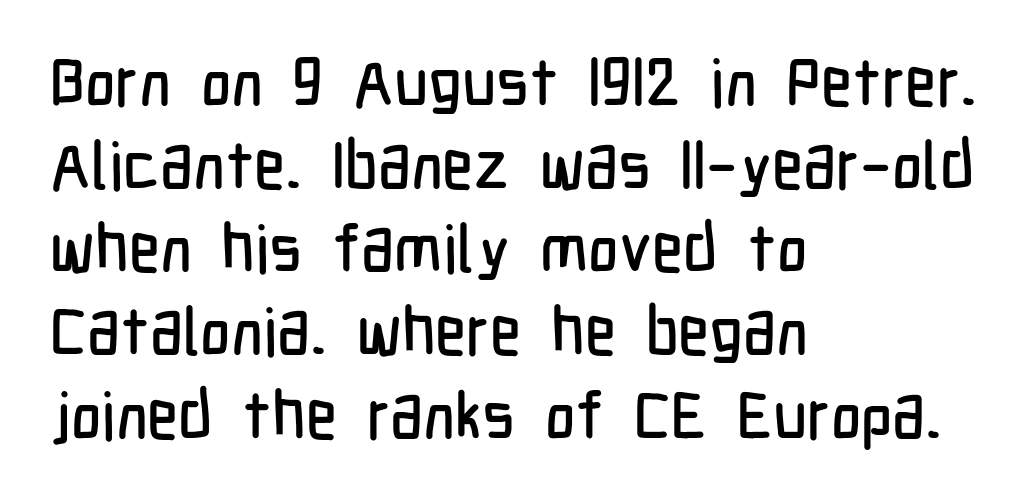
{"serif": "no", "italic": "no", "width": "condensed", "stroke_contrast": "low", "x_height": "medium", "monospaced": "no", "underline": "no", "align": "left", "line_spacing": "normal", "line_spacing_ratio": 1.26, "letter_spacing": "normal", "letter_spacing_em": 0.0, "glyph_px": 66}
